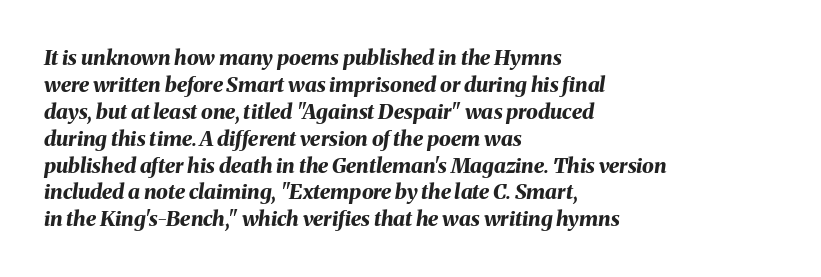
The characters look thick and weighty, a clear bold. Between one letter and the next there's only the usual sliver of space. Italic: yes, the glyphs are oblique. The space between consecutive lines is moderate. Quick note: underline off.
